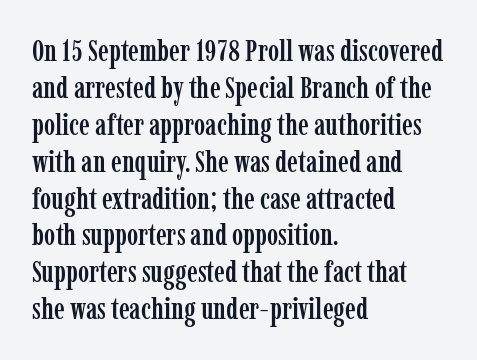
Check the space under the baseline: it is left empty. A typesetter would call this proportional, since set widths differ per character. Typeset ragged right — the left edge is the straight one. Small tapered or slab feet sit at the stroke ends, so this counts as serif.
